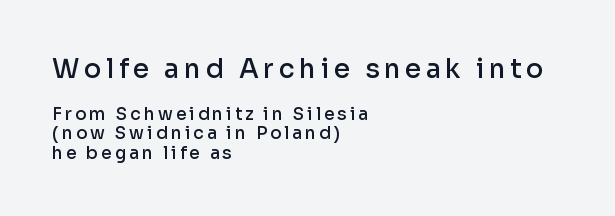
Q: Is the text bold? A: Semi-bold.
Q: Is the text italic (slanted)? A: No, it is upright.
Q: Is the text underlined? A: No.
Q: How is the paragraph aligned? A: Left-aligned.
Q: Is the spacing between lines tight, normal or loose? A: Tight.
Q: Which block of text is set in a larger size, the first (top) or the second (bottom)? A: The first (top) one.
